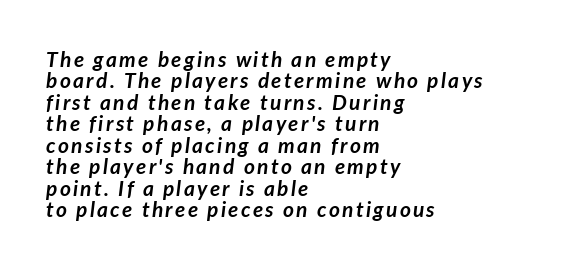
{"italic": "yes", "lean": "right", "slant_degrees": 7, "bold": "yes", "underline": "no", "align": "left", "line_spacing": "tight", "line_spacing_ratio": 1.02, "glyph_px": 21}
